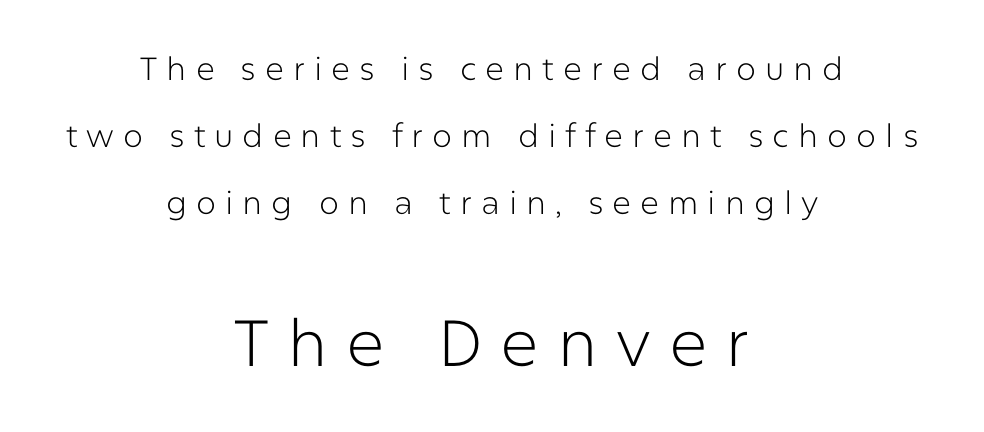
Q: Is the text bold? A: No.
Q: Is the text italic (slanted)? A: No, it is upright.
Q: Is the typeface a serif or a sans-serif typeface? A: Sans-serif.
Q: Is the text underlined? A: No.
Q: How is the paragraph aligned? A: Centered.
Q: Is the spacing between letters normal or unusually wide? A: Unusually wide.
Q: Is the spacing between lines tight, normal or loose? A: Loose.
Q: Which block of text is set in a larger size, the first (top) or the second (bottom)? A: The second (bottom) one.
Q: Width (condensed, normal, or wide)? A: Normal.
Q: Stroke contrast? A: Low.
Q: x-height? A: Medium.
Q: Monospaced? A: No.
